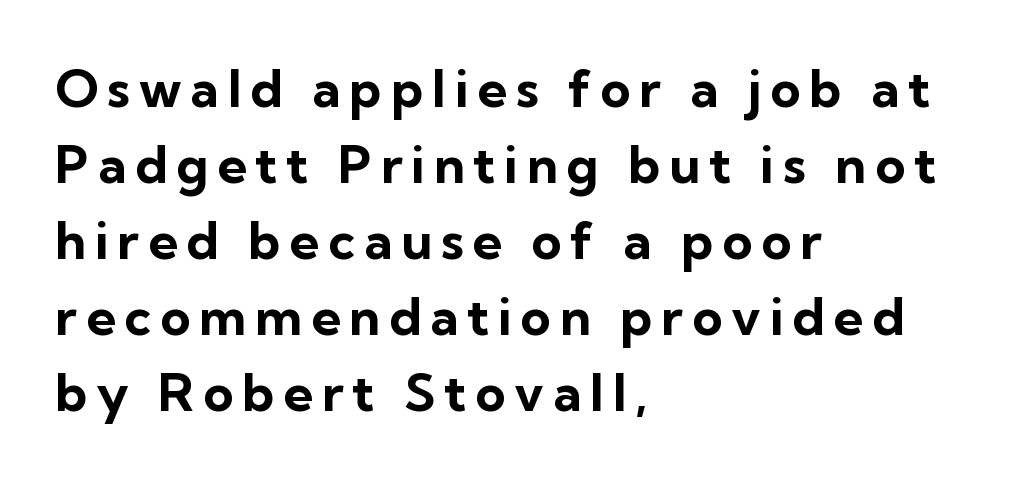
The image shows 52 px bold sans-serif type, upright; set left-aligned, normal line spacing (1.46x), not underlined; low stroke contrast and a medium x-height.
